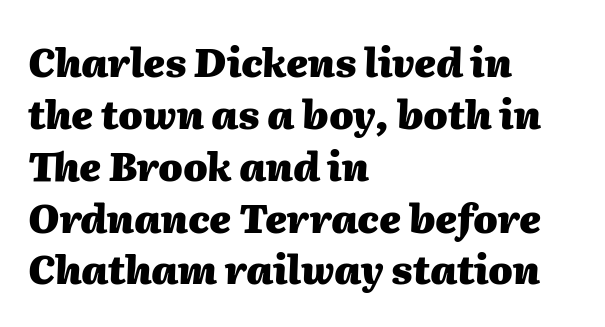
Line spacing here is normal. I'd describe the lettering as bold — thick and assertive. Only glyphs here, with clear space below each row. In CSS terms this would be text-align: left.
